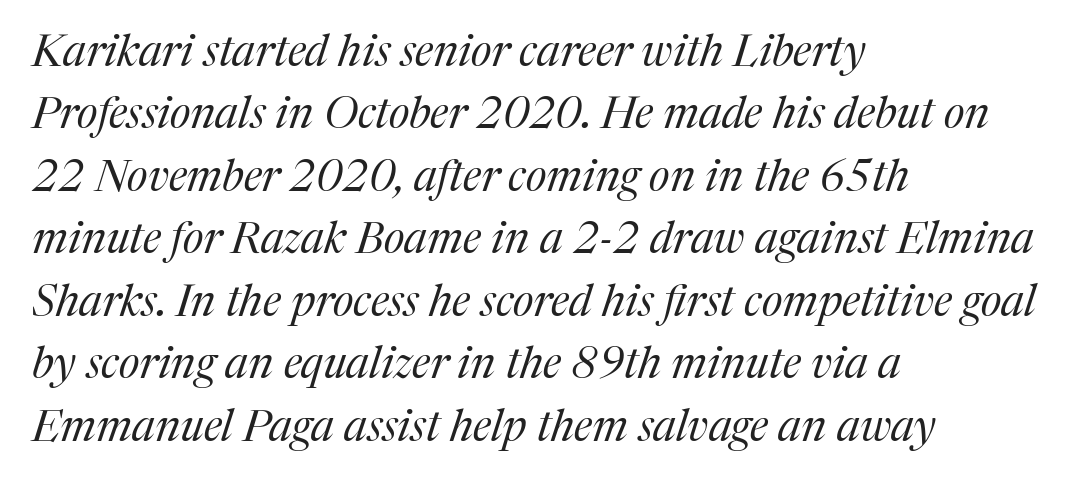
The image shows 44 px regular-weight serif type, italic (leaning right); set left-aligned, normal line spacing (1.42x), normal letter spacing, not underlined; medium stroke contrast and a medium x-height.
